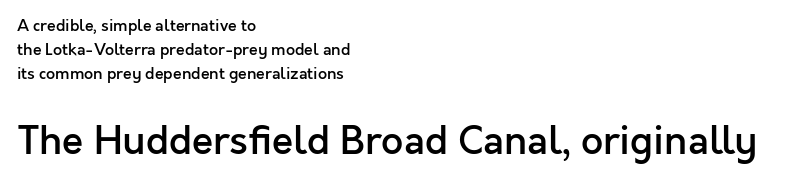
{"serif": "no", "italic": "no", "bold": "semi", "weight": "semibold", "width": "normal", "x_height": "medium", "monospaced": "no", "underline": "no", "align": "left", "line_spacing": "normal", "line_spacing_ratio": 1.49, "letter_spacing": "normal", "letter_spacing_em": 0.0, "larger_block": "second", "size_ratio": 2.44, "glyph_px": 39}
